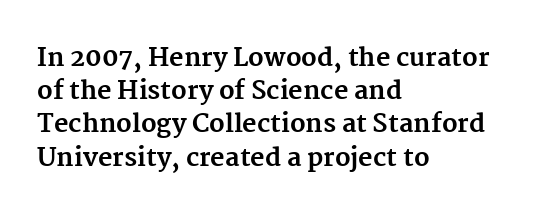
The image shows 25 px bold type, upright; set left-aligned, normal line spacing (1.33x), normal letter spacing, not underlined.
